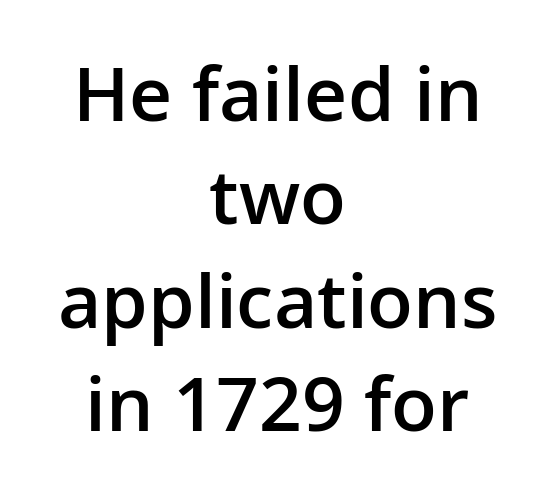
Baseline-to-baseline distance is the conventional proportion of letter height. Underlining? Definitely not there. This rendering employs a face without finishing strokes, i.e., a sans-serif. Is there any slant? The stems are plumb. Glyph-to-glyph distance matches everyday printed text. The strokes are fattened partway — semibold, not bold.
